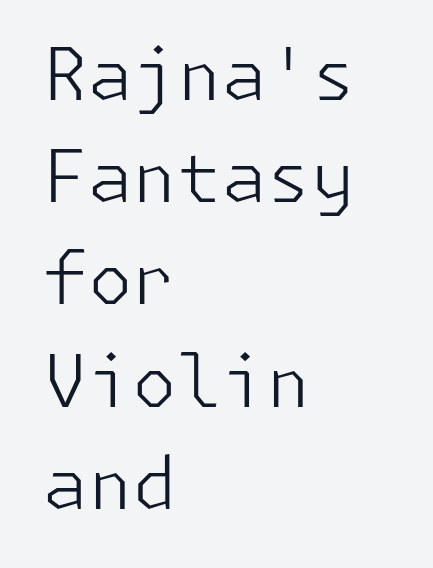
The image shows 72 px light sans-serif type, upright; set left-aligned, normal line spacing (1.42x), normal letter spacing, not underlined; low stroke contrast and a medium x-height.
